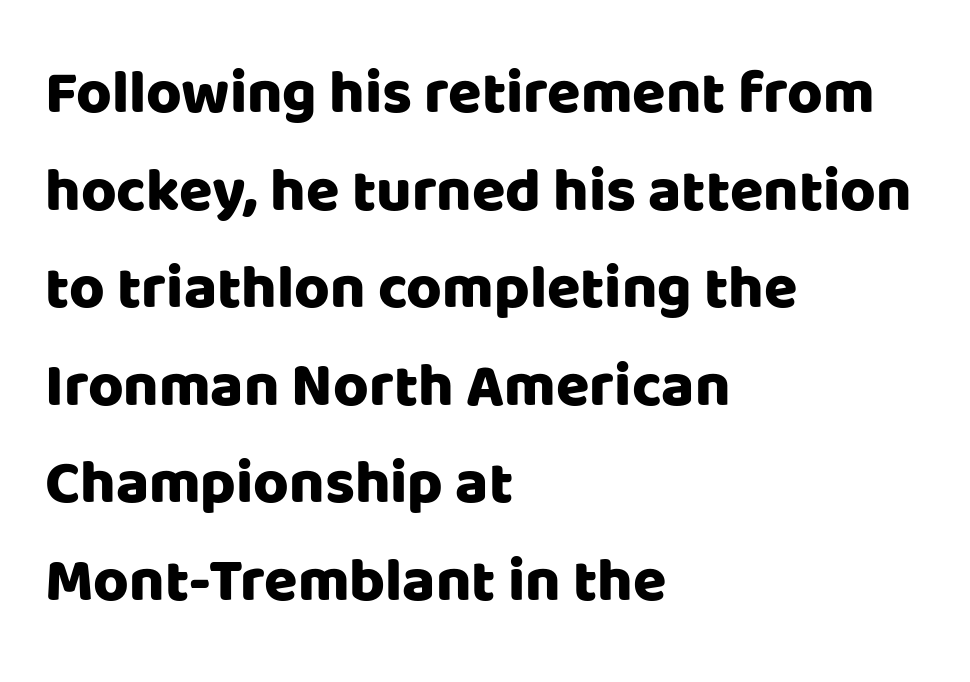
The image shows 61 px sans-serif type, upright; set left-aligned, normal line spacing (1.6x), normal letter spacing, not underlined; low stroke contrast and a large x-height.
